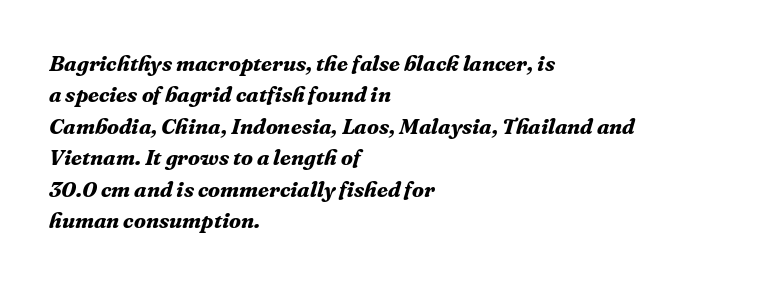
The image shows 22 px bold type, italic (leaning right); set left-aligned, normal line spacing (1.43x), normal letter spacing, not underlined.
